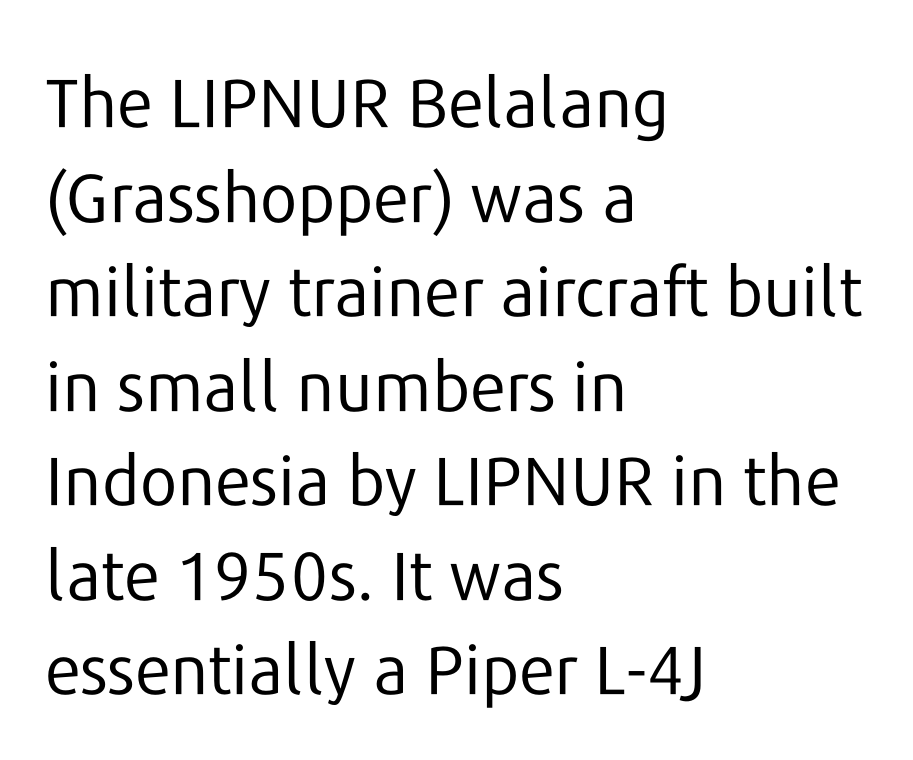
Rule under the text: the space is simply empty. A student would call this left alignment; a typographer would say flush left, rag right. Compared with typical paragraphs, the rows here are spaced about the same. Observe the ordinary spacing: letters are neighbours, not strangers.
